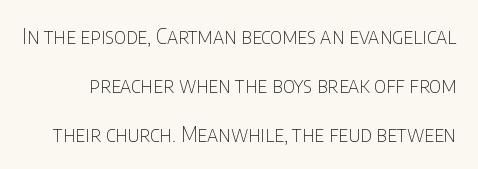
The image shows 21 px text type, upright; set loose line spacing (2.33x), normal letter spacing, not underlined.
